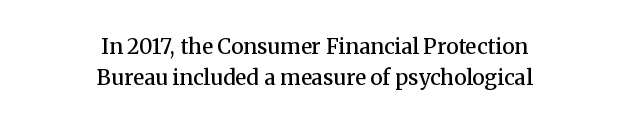
{"italic": "no", "bold": "semi", "underline": "no", "align": "center", "line_spacing": "normal", "line_spacing_ratio": 1.49, "letter_spacing": "normal", "letter_spacing_em": 0.0, "glyph_px": 21}
